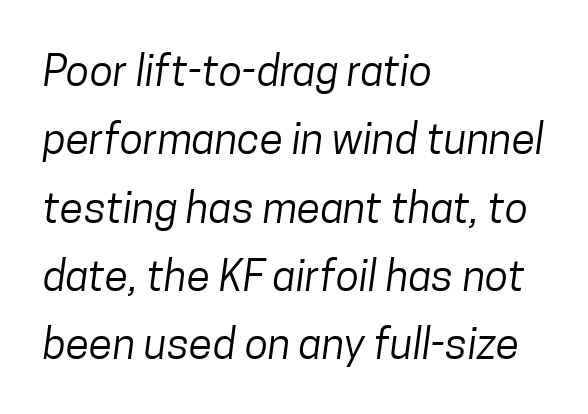
{"serif": "no", "bold": "no", "weight": "regular", "width": "condensed", "stroke_contrast": "low", "x_height": "medium", "monospaced": "no", "underline": "no", "align": "left", "line_spacing": "normal", "line_spacing_ratio": 1.59, "letter_spacing": "normal", "letter_spacing_em": 0.0, "glyph_px": 43}
